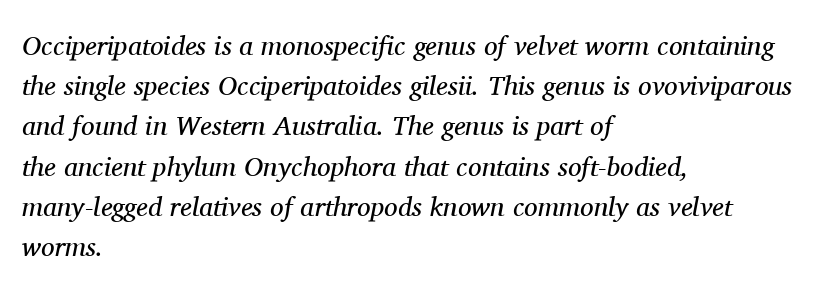
A classic flush-left, rag-right setting is used for this passage. It's the slanting kind of type. A clean baseline with only descenders dipping below it. Default kerning and tracking; the words read as compact shapes.
